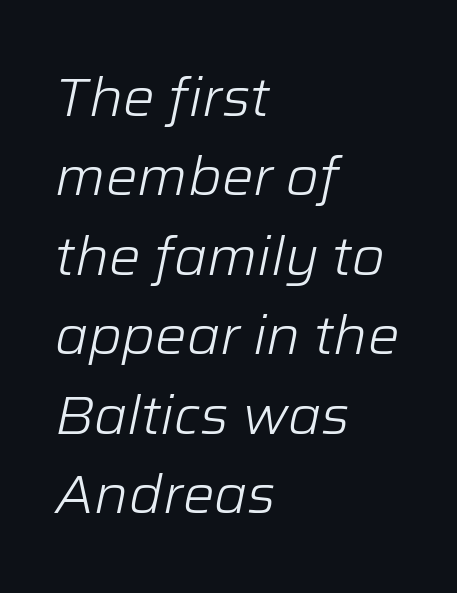
Notice how descenders clear the ascenders below comfortably — that's standard leading. Rendered with sloped, italic letterforms. Descender tails drop into unmarked territory. The rag falls on the right side of this text block. The strokes are not fattened; the text isn't bold.
